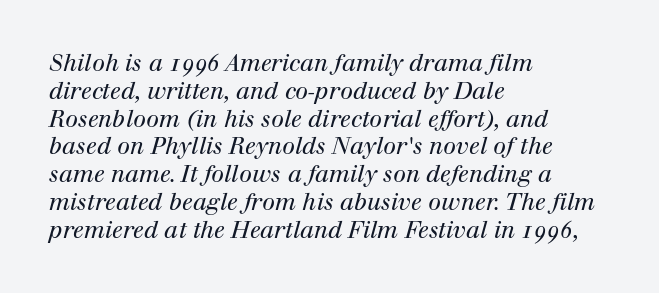
Alignment: flush left. The glyphs are unaccompanied by any horizontal stroke below them. Vertical stems look standard width or narrower in stroke. Quick note: italic. Compared with typical body copy, the letter spacing here is the same.
